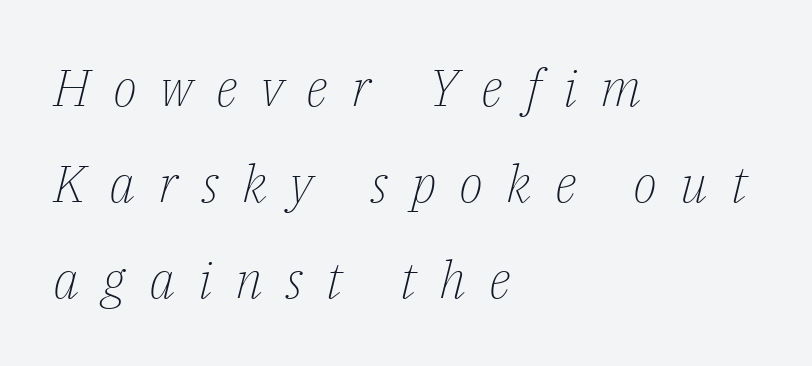
Is the type slanted? Yes — the strokes lean at a clear angle. The lines in this sample share a left origin and differ only in where they stop. The zone under the glyphs is completely vacant. Think standard paragraph weight, or any step lighter than that.
